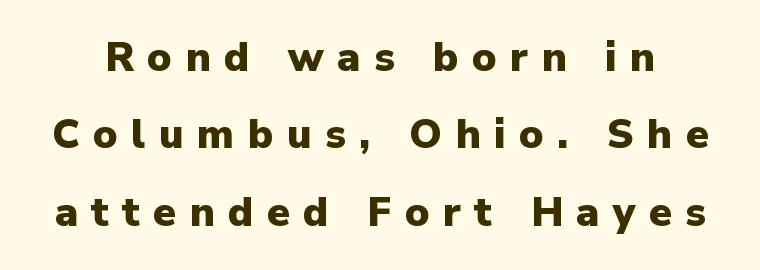
The image shows 41 px heavy sans-serif type, upright; set line spacing 1.89x, unusually wide letter spacing (+0.33 em), not underlined; low stroke contrast and a medium x-height.
